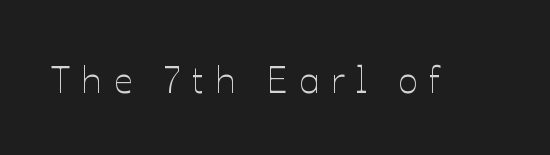
{"italic": "no", "bold": "no", "weight": "thin", "width": "normal", "stroke_contrast": "low", "x_height": "medium", "monospaced": "no", "underline": "no", "letter_spacing": "wide", "letter_spacing_em": 0.31, "glyph_px": 37}
